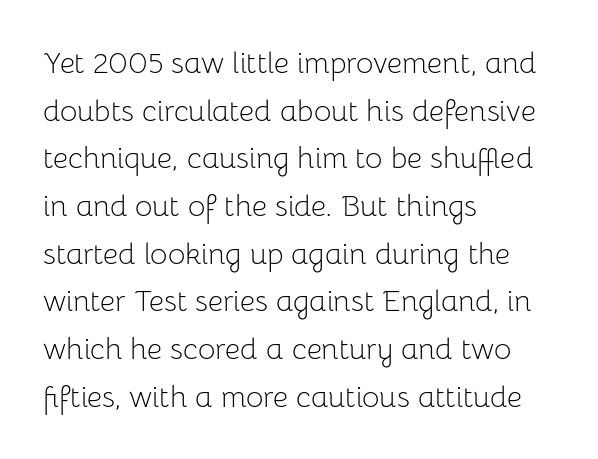
This sample keeps an unexceptional amount of space between lines. The line texture is even and compact thanks to regular tracking. Only glyphs here, with clear space below each row. Weight class: somewhere from thin through regular. The letters stand upright; this is a roman face. The lines are quadded left.
